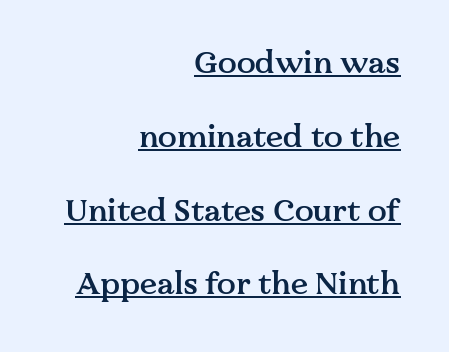
{"serif": "yes", "italic": "no", "bold": "semi", "weight": "semibold", "width": "normal", "stroke_contrast": "medium", "x_height": "medium", "monospaced": "no", "underline": "yes", "align": "right", "line_spacing": "loose", "line_spacing_ratio": 2.38, "letter_spacing": "normal", "letter_spacing_em": 0.0, "glyph_px": 31}
